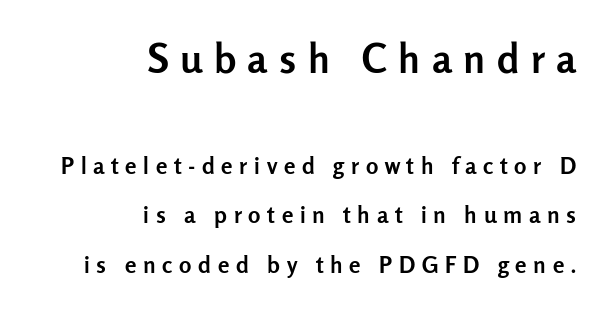
The string is rendered with underlining switched off. Each new line begins a long way beneath the previous one. Students, this is bold: see how much ink each stroke carries. A typesetter would call this proportional, since set widths differ per character.
